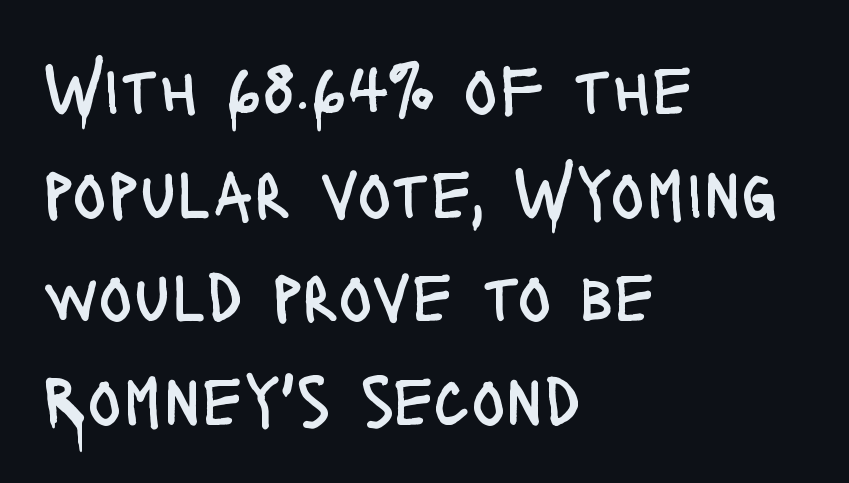
{"serif": "no", "italic": "no", "bold": "no", "weight": "regular", "width": "condensed", "stroke_contrast": "low", "x_height": "large", "monospaced": "no", "underline": "no", "align": "left", "line_spacing": "normal", "line_spacing_ratio": 1.46, "letter_spacing": "normal", "letter_spacing_em": 0.0, "glyph_px": 71}
